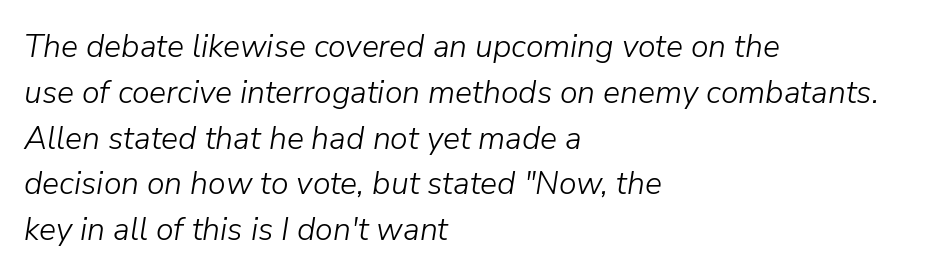
Q: Is the text bold? A: No.
Q: Is the text italic (slanted)? A: Yes, it leans right by about 9 degrees.
Q: Is the text underlined? A: No.
Q: How is the paragraph aligned? A: Left-aligned.
Q: Is the spacing between letters normal or unusually wide? A: Normal.
Q: Is the spacing between lines tight, normal or loose? A: Normal.
Q: Width (condensed, normal, or wide)? A: Normal.
Q: Stroke contrast? A: Low.
Q: x-height? A: Medium.
Q: Monospaced? A: No.
